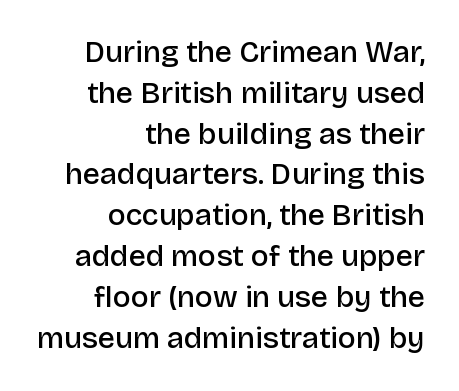
{"serif": "no", "italic": "no", "bold": "semi", "weight": "semibold", "width": "normal", "stroke_contrast": "low", "x_height": "large", "monospaced": "no", "underline": "no", "align": "right", "line_spacing": "normal", "line_spacing_ratio": 1.36, "letter_spacing": "normal", "letter_spacing_em": 0.0, "glyph_px": 30}
